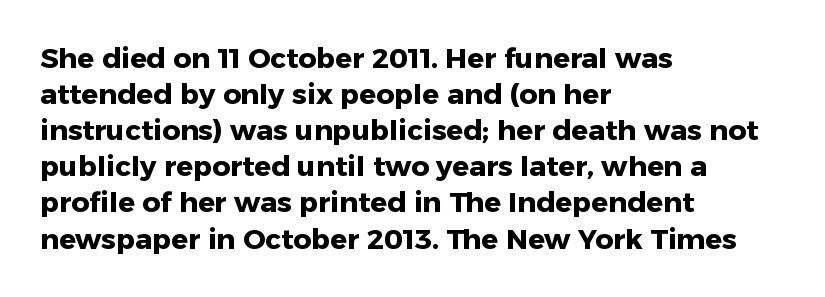
The image shows 28 px heavy sans-serif type, upright; set left-aligned, normal line spacing (1.29x), normal letter spacing, not underlined; low stroke contrast and a medium x-height.
